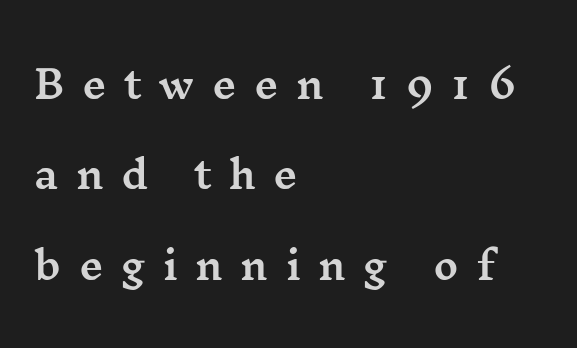
Q: Is the text italic (slanted)? A: No, it is upright.
Q: Is the typeface a serif or a sans-serif typeface? A: Serif.
Q: Is the text underlined? A: No.
Q: How is the paragraph aligned? A: Left-aligned.
Q: Is the spacing between letters normal or unusually wide? A: Unusually wide.
Q: Is the spacing between lines tight, normal or loose? A: Loose.
Q: Width (condensed, normal, or wide)? A: Wide.
Q: Stroke contrast? A: Medium.
Q: x-height? A: Medium.
Q: Monospaced? A: No.
